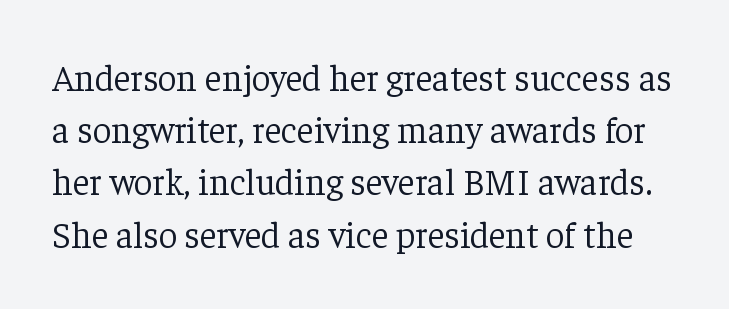
Weight class: somewhere from thin through regular. Caption: standard tracking, unaltered. Varying glyph widths throughout — classic text-font behaviour. Underline: absent.
